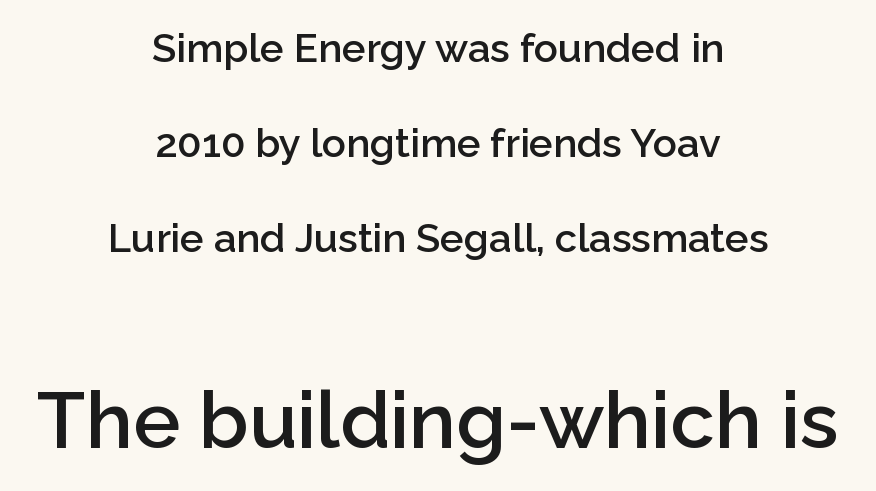
Q: Is the text bold? A: Semi-bold.
Q: Is the text italic (slanted)? A: No, it is upright.
Q: Is the typeface a serif or a sans-serif typeface? A: Sans-serif.
Q: Is the text underlined? A: No.
Q: How is the paragraph aligned? A: Centered.
Q: Is the spacing between letters normal or unusually wide? A: Normal.
Q: Is the spacing between lines tight, normal or loose? A: Loose.
Q: Which block of text is set in a larger size, the first (top) or the second (bottom)? A: The second (bottom) one.
Q: Width (condensed, normal, or wide)? A: Normal.
Q: Stroke contrast? A: Low.
Q: x-height? A: Medium.
Q: Monospaced? A: No.
